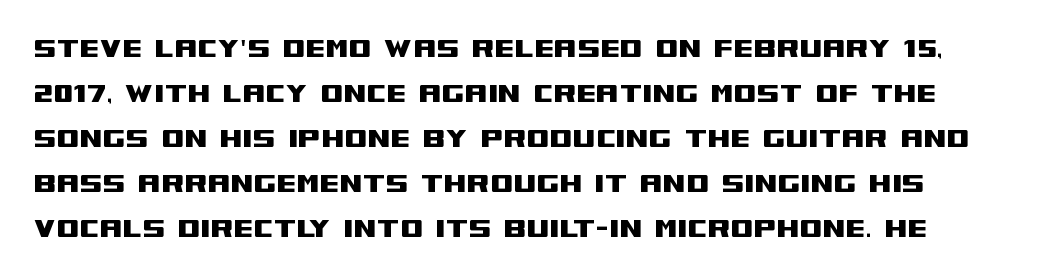
Q: Is the text italic (slanted)? A: No, it is upright.
Q: Is the typeface a serif or a sans-serif typeface? A: Sans-serif.
Q: Is the text underlined? A: No.
Q: Is the spacing between letters normal or unusually wide? A: Normal.
Q: Is the spacing between lines tight, normal or loose? A: Normal.
Q: Width (condensed, normal, or wide)? A: Wide.
Q: Stroke contrast? A: Medium.
Q: x-height? A: Large.
Q: Monospaced? A: No.
